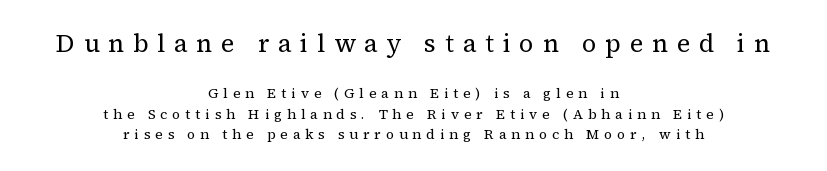
{"italic": "no", "bold": "no", "underline": "no", "align": "center", "line_spacing": "normal", "line_spacing_ratio": 1.48, "letter_spacing": "wide", "letter_spacing_em": 0.35, "larger_block": "first", "size_ratio": 1.79, "glyph_px": 25}
